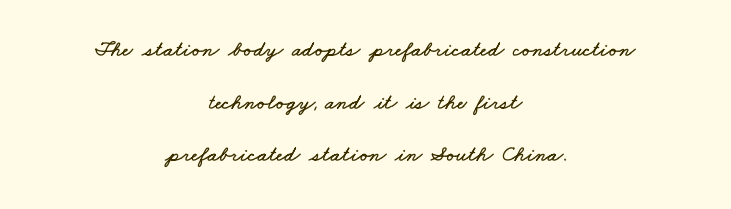
The image shows 22 px text type; set centered, loose line spacing (2.39x), normal letter spacing, not underlined.
